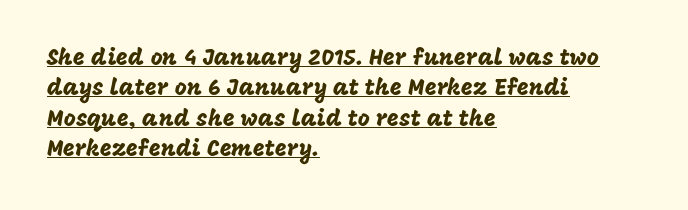
Vertically, the passage feels balanced, rows spaced as you'd expect. The letterforms sit shoulder to shoulder at normal distance. The compositor pushed each line to the left boundary. Has an underline been added? It has.
